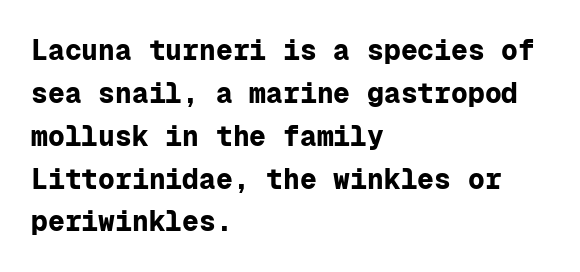
Q: Is the text bold? A: Yes.
Q: Is the text italic (slanted)? A: No, it is upright.
Q: Is the typeface a serif or a sans-serif typeface? A: Sans-serif.
Q: Is the text underlined? A: No.
Q: How is the paragraph aligned? A: Left-aligned.
Q: Is the spacing between letters normal or unusually wide? A: Normal.
Q: Is the spacing between lines tight, normal or loose? A: Normal.
Q: Width (condensed, normal, or wide)? A: Normal.
Q: Stroke contrast? A: Low.
Q: x-height? A: Medium.
Q: Monospaced? A: Yes.
